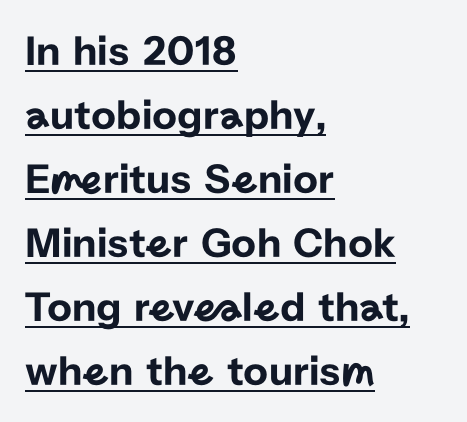
{"serif": "no", "italic": "no", "width": "normal", "stroke_contrast": "low", "x_height": "medium", "monospaced": "no", "underline": "yes", "align": "left", "line_spacing": "normal", "line_spacing_ratio": 1.49, "letter_spacing": "normal", "letter_spacing_em": 0.0, "glyph_px": 43}
